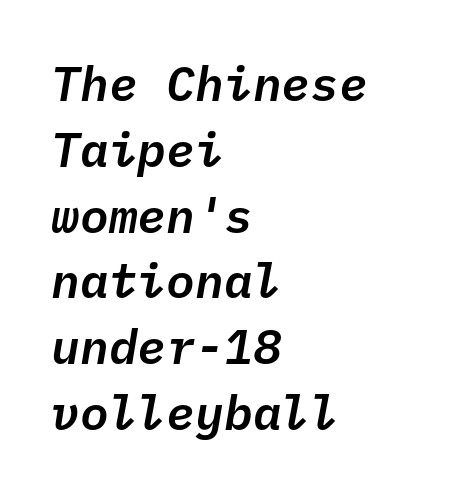
Q: Is the text italic (slanted)? A: Yes, it leans right by about 10 degrees.
Q: Is the text underlined? A: No.
Q: How is the paragraph aligned? A: Left-aligned.
Q: Is the spacing between letters normal or unusually wide? A: Normal.
Q: Is the spacing between lines tight, normal or loose? A: Normal.
Q: Width (condensed, normal, or wide)? A: Normal.
Q: Stroke contrast? A: Low.
Q: x-height? A: Medium.
Q: Monospaced? A: Yes.
